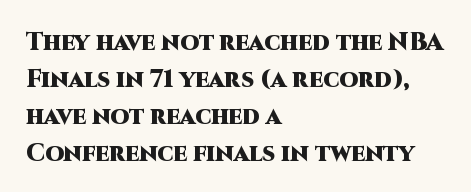
Q: Is the text bold? A: Yes.
Q: Is the text italic (slanted)? A: No, it is upright.
Q: Is the text underlined? A: No.
Q: How is the paragraph aligned? A: Left-aligned.
Q: Is the spacing between letters normal or unusually wide? A: Normal.
Q: Is the spacing between lines tight, normal or loose? A: Normal.
